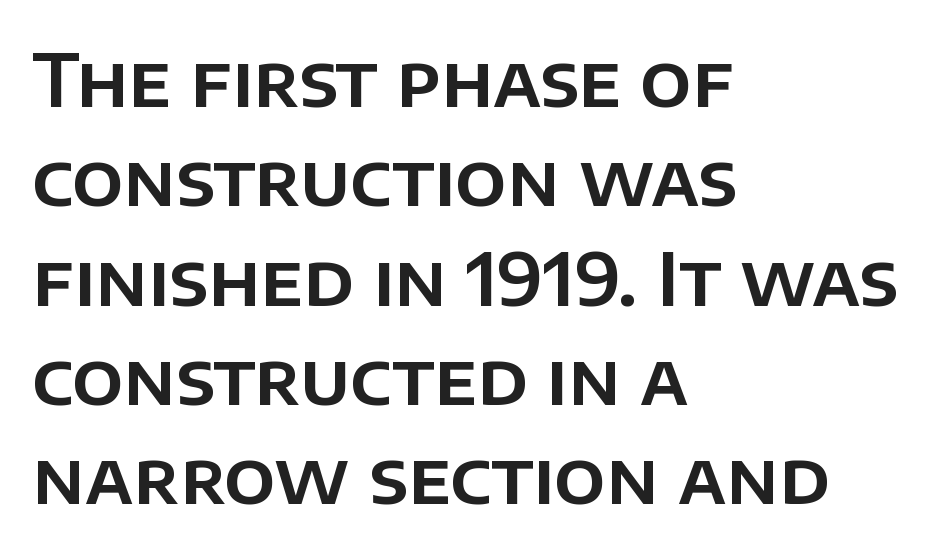
This is sans-serif lettering, the kind often seen on screens and signage. These lines keep a tight, regular rhythm from letter to letter. The letters advance in unequal steps, a hallmark of proportional type. This sample uses an upright cut, with every glyph sitting square on the baseline. Decoration check: the copy has no underline. Horizontally, the lines are justified to the leading edge only.
